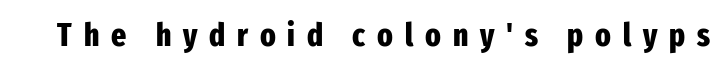
The image shows 32 px heavy, condensed sans-serif type, upright; set unusually wide letter spacing (+0.37 em), not underlined; low stroke contrast and a medium x-height.
